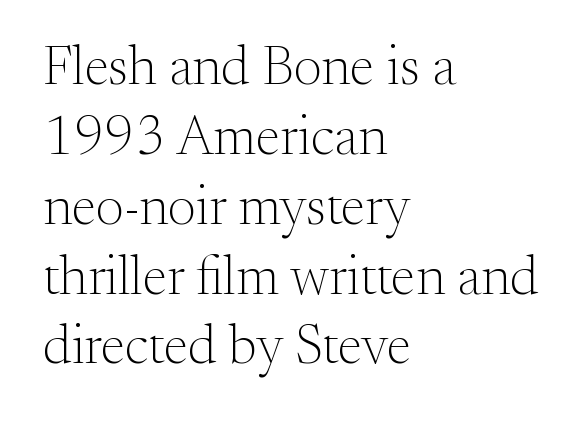
{"serif": "yes", "italic": "no", "bold": "no", "weight": "light", "width": "normal", "stroke_contrast": "medium", "x_height": "small", "monospaced": "no", "underline": "no", "align": "left", "line_spacing": "normal", "line_spacing_ratio": 1.27, "letter_spacing": "normal", "letter_spacing_em": 0.0, "glyph_px": 55}
